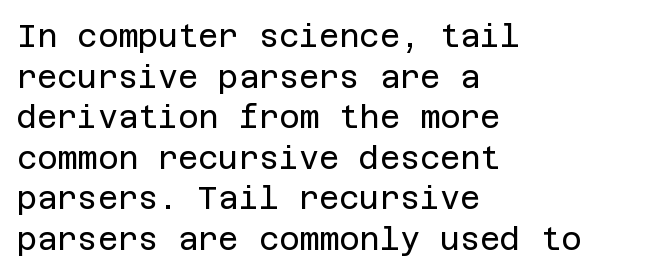
Q: Is the text bold? A: No.
Q: Is the text italic (slanted)? A: No, it is upright.
Q: Is the typeface a serif or a sans-serif typeface? A: Sans-serif.
Q: Is the text underlined? A: No.
Q: How is the paragraph aligned? A: Left-aligned.
Q: Is the spacing between letters normal or unusually wide? A: Normal.
Q: Is the spacing between lines tight, normal or loose? A: Normal.
Q: Width (condensed, normal, or wide)? A: Normal.
Q: Stroke contrast? A: Low.
Q: x-height? A: Large.
